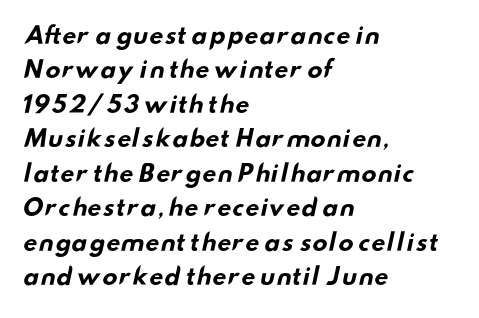
The area under the type is left untouched. Line starts are locked; line ends wander. Regarding leading, the lines here are spaced in the standard way. Heavy, bold letterforms.
